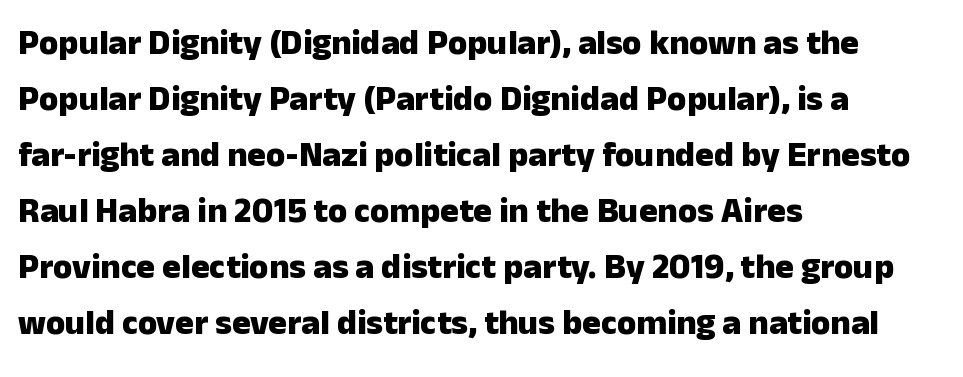
{"serif": "no", "italic": "no", "bold": "yes", "weight": "heavy", "width": "normal", "stroke_contrast": "low", "x_height": "medium", "monospaced": "no", "underline": "no", "align": "left", "line_spacing": "normal", "line_spacing_ratio": 1.6, "letter_spacing": "normal", "letter_spacing_em": 0.0, "glyph_px": 35}
